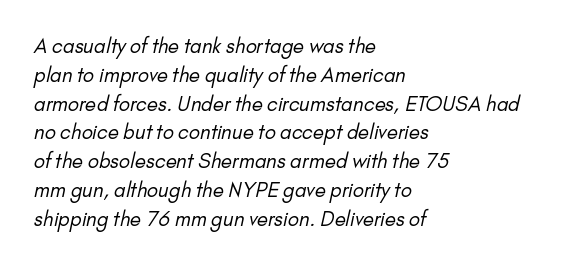
Q: Is the text bold? A: No.
Q: Is the text underlined? A: No.
Q: How is the paragraph aligned? A: Left-aligned.
Q: Is the spacing between letters normal or unusually wide? A: Normal.
Q: Is the spacing between lines tight, normal or loose? A: Normal.
